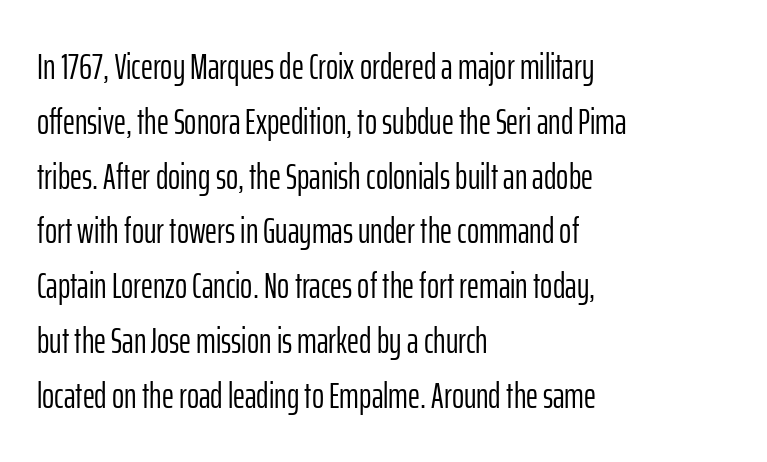
The image shows 37 px light, condensed sans-serif type, upright; set left-aligned, normal line spacing (1.48x), normal letter spacing, not underlined; low stroke contrast and a medium x-height.
